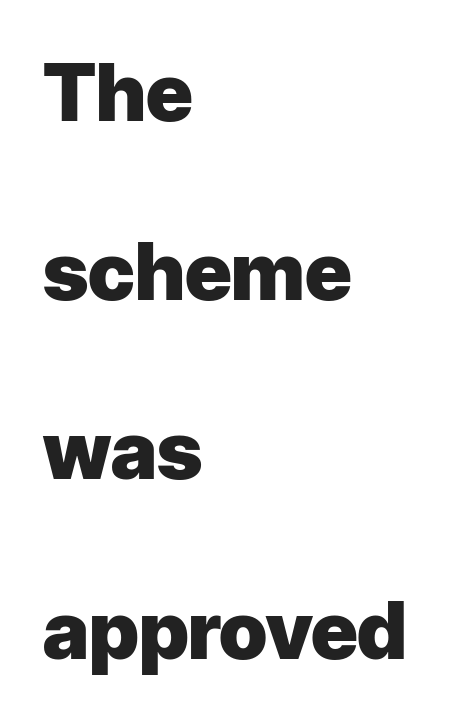
{"serif": "no", "italic": "no", "bold": "yes", "weight": "heavy", "width": "normal", "stroke_contrast": "low", "x_height": "medium", "monospaced": "no", "underline": "no", "align": "left", "line_spacing": "loose", "line_spacing_ratio": 2.24, "letter_spacing": "normal", "letter_spacing_em": 0.0, "glyph_px": 80}
